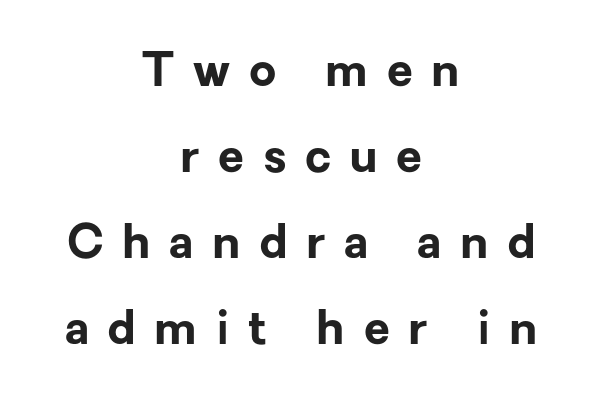
The image shows 47 px bold sans-serif type, upright; set centered, line spacing 1.83x, unusually wide letter spacing (+0.4 em), not underlined; low stroke contrast and a medium x-height.
